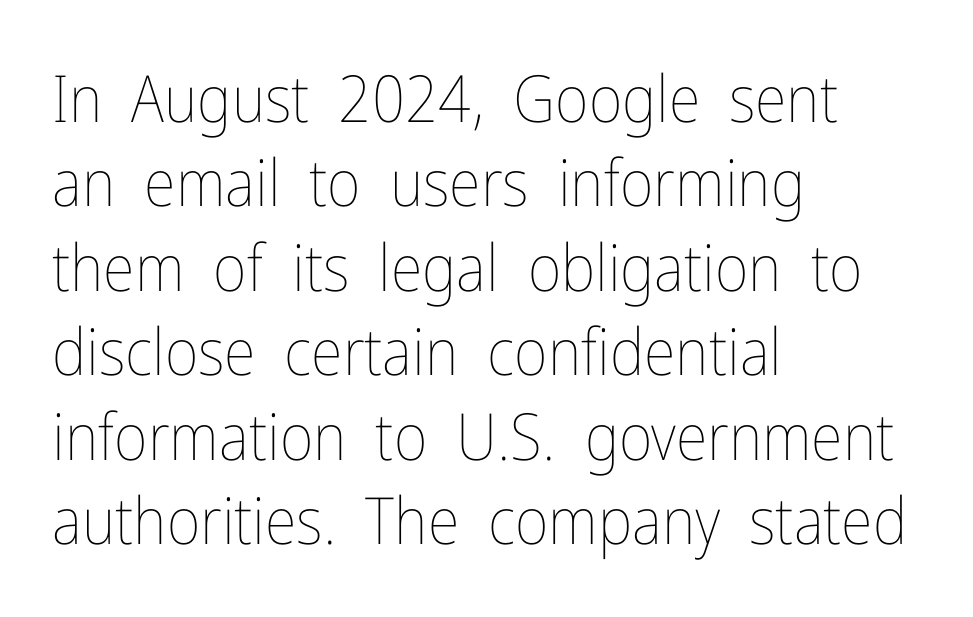
Q: Is the text bold? A: No.
Q: Is the text italic (slanted)? A: No, it is upright.
Q: Is the text underlined? A: No.
Q: How is the paragraph aligned? A: Left-aligned.
Q: Is the spacing between letters normal or unusually wide? A: Normal.
Q: Is the spacing between lines tight, normal or loose? A: Normal.
Q: Width (condensed, normal, or wide)? A: Condensed.
Q: Stroke contrast? A: Low.
Q: x-height? A: Medium.
Q: Monospaced? A: No.
